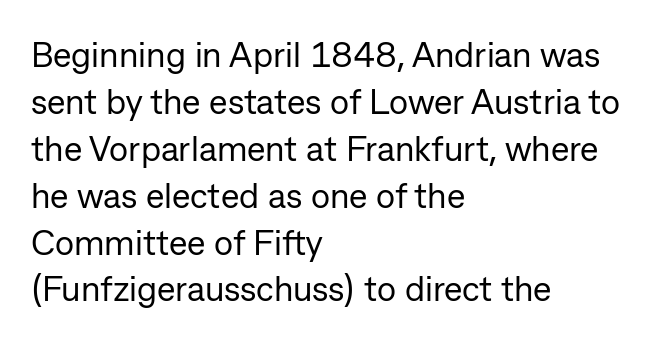
A roman cut, with each character standing at attention. Honestly, the row spacing looks completely unremarkable. Check the space under the baseline: it is left empty. Characters follow at the spacing the type designer built in.
